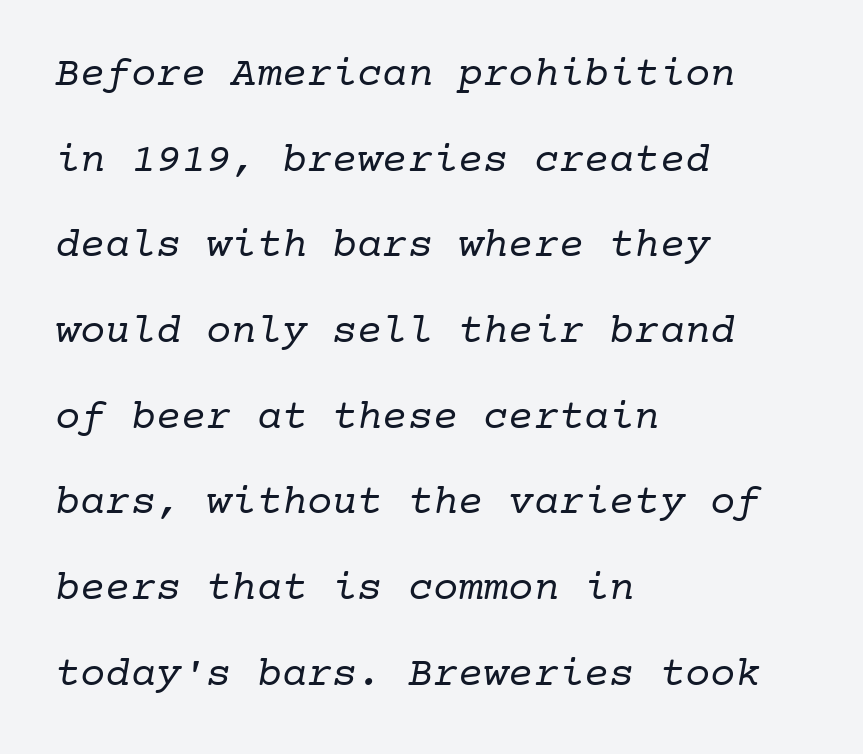
Stroke mass is kept to a normal reading level or below. Look at the tracking — it's just the regular setting, nothing added. The face used here is monospaced, like something from a code editor. The letters carry serifs — small finishing strokes at the ends of their stems. In terms of leading, this rendering errs on the spacious side. Just letters on the line, the space beneath them empty.
